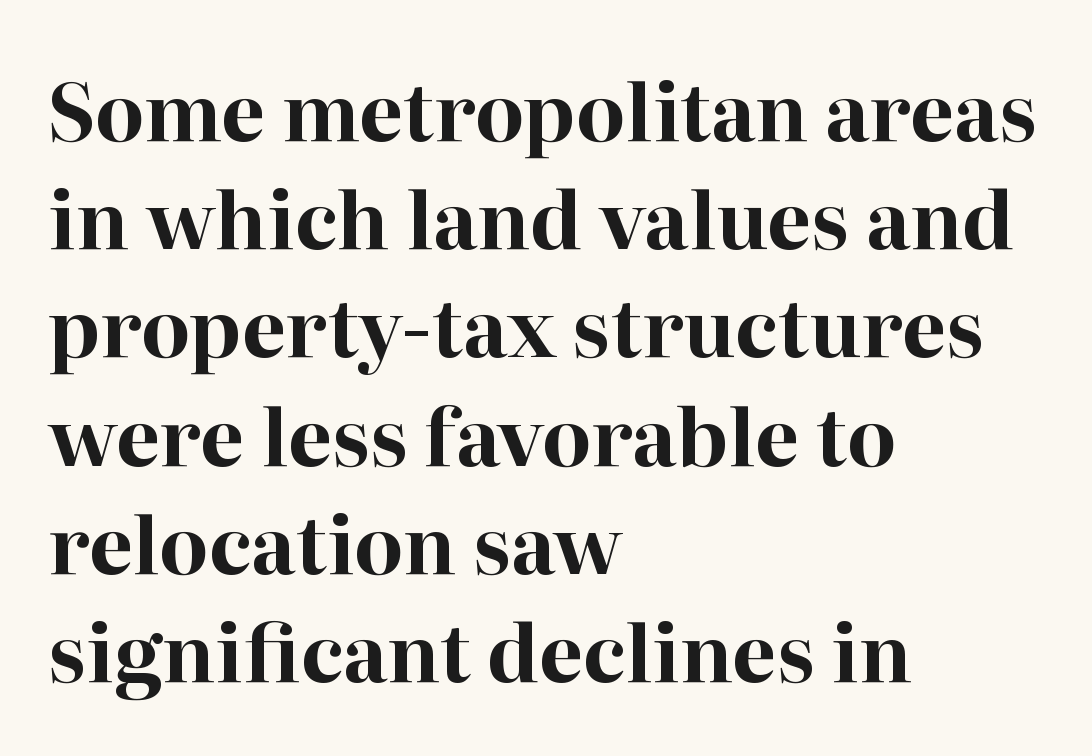
Q: Is the text bold? A: Yes.
Q: Is the text italic (slanted)? A: No, it is upright.
Q: Is the typeface a serif or a sans-serif typeface? A: Serif.
Q: Is the text underlined? A: No.
Q: How is the paragraph aligned? A: Left-aligned.
Q: Is the spacing between letters normal or unusually wide? A: Normal.
Q: Is the spacing between lines tight, normal or loose? A: Normal.
Q: Width (condensed, normal, or wide)? A: Normal.
Q: Stroke contrast? A: High.
Q: x-height? A: Medium.
Q: Monospaced? A: No.
